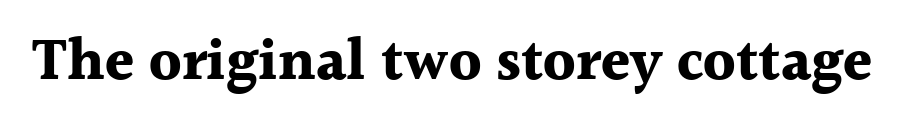
Q: Is the text bold? A: Yes.
Q: Is the text italic (slanted)? A: No, it is upright.
Q: Is the typeface a serif or a sans-serif typeface? A: Serif.
Q: Is the text underlined? A: No.
Q: Is the spacing between letters normal or unusually wide? A: Normal.
Q: Width (condensed, normal, or wide)? A: Normal.
Q: x-height? A: Medium.
Q: Monospaced? A: No.
